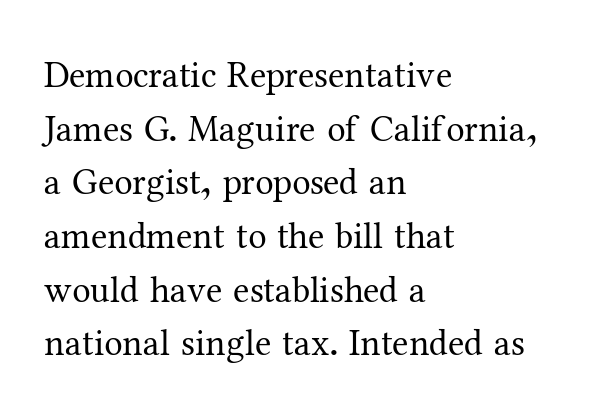
If you drew a line through each stem, it would be perfectly vertical. To sum up the face: it has serifs. Left-aligned paragraph, ragged on the right. These glyphs show unthickened strokes, regular width or finer. These lines are rendered in a variable-pitch font.
